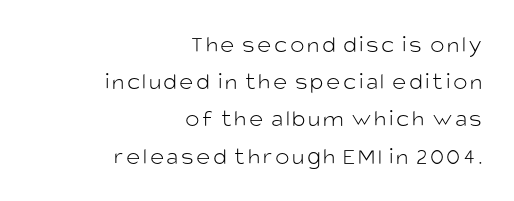
Q: Is the text bold? A: No.
Q: Is the text italic (slanted)? A: No, it is upright.
Q: Is the text underlined? A: No.
Q: How is the paragraph aligned? A: Right-aligned.
Q: Is the spacing between lines tight, normal or loose? A: Normal.
